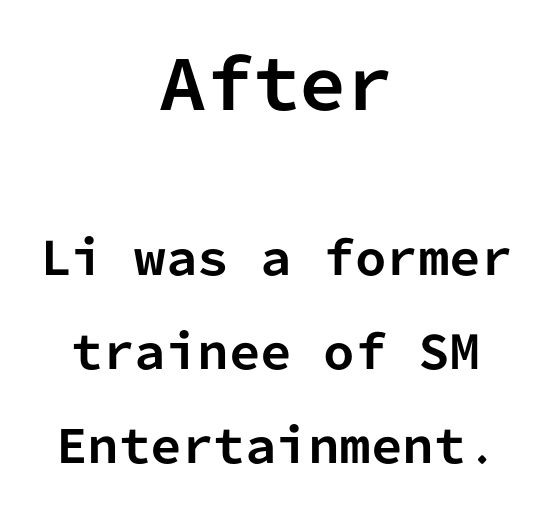
{"serif": "no", "italic": "no", "bold": "yes", "weight": "bold", "width": "normal", "stroke_contrast": "low", "x_height": "medium", "monospaced": "yes", "underline": "no", "align": "center", "line_spacing": "loose", "line_spacing_ratio": 2.09, "letter_spacing": "normal", "letter_spacing_em": 0.0, "larger_block": "first", "size_ratio": 1.49, "glyph_px": 67}
